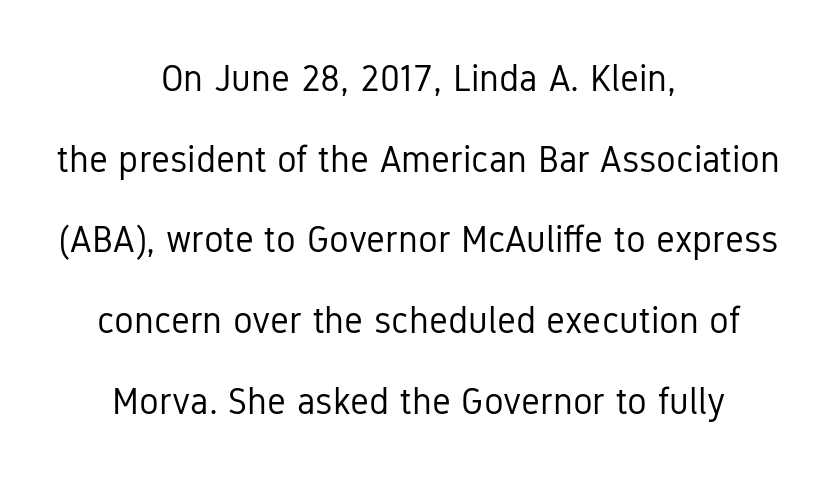
Q: Is the text bold? A: No.
Q: Is the text italic (slanted)? A: No, it is upright.
Q: Is the typeface a serif or a sans-serif typeface? A: Sans-serif.
Q: Is the text underlined? A: No.
Q: How is the paragraph aligned? A: Centered.
Q: Is the spacing between letters normal or unusually wide? A: Normal.
Q: Is the spacing between lines tight, normal or loose? A: Loose.
Q: Width (condensed, normal, or wide)? A: Condensed.
Q: Stroke contrast? A: Low.
Q: x-height? A: Medium.
Q: Monospaced? A: No.
